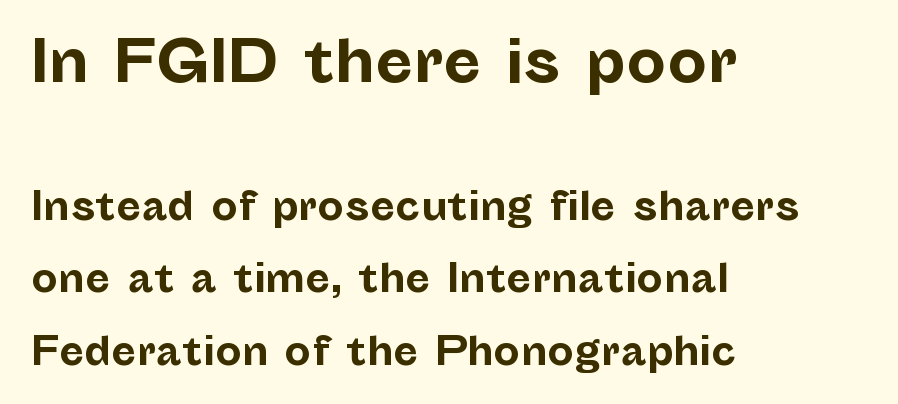
Q: Is the text bold? A: Yes.
Q: Is the text italic (slanted)? A: No, it is upright.
Q: Is the typeface a serif or a sans-serif typeface? A: Sans-serif.
Q: Is the text underlined? A: No.
Q: How is the paragraph aligned? A: Left-aligned.
Q: Is the spacing between letters normal or unusually wide? A: Normal.
Q: Is the spacing between lines tight, normal or loose? A: Loose.
Q: Which block of text is set in a larger size, the first (top) or the second (bottom)? A: The first (top) one.
Q: Width (condensed, normal, or wide)? A: Normal.
Q: Stroke contrast? A: Low.
Q: x-height? A: Medium.
Q: Monospaced? A: No.
